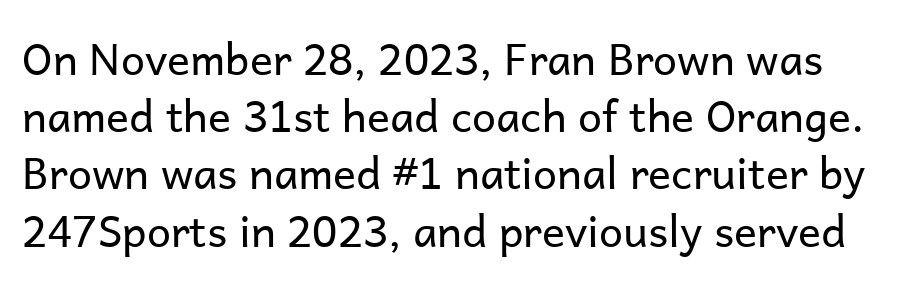
{"serif": "no", "italic": "no", "bold": "no", "weight": "regular", "width": "normal", "stroke_contrast": "low", "x_height": "medium", "monospaced": "no", "underline": "no", "line_spacing": "normal", "line_spacing_ratio": 1.33, "letter_spacing": "normal", "letter_spacing_em": 0.0, "glyph_px": 43}
